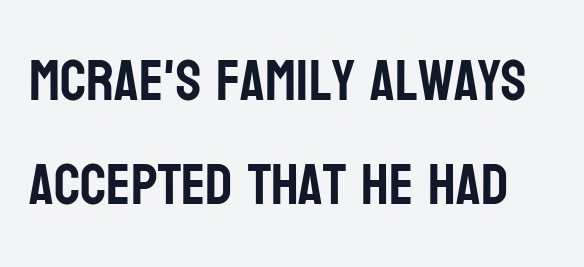
Q: Is the text italic (slanted)? A: No, it is upright.
Q: Is the typeface a serif or a sans-serif typeface? A: Sans-serif.
Q: Is the text underlined? A: No.
Q: Is the spacing between letters normal or unusually wide? A: Normal.
Q: Width (condensed, normal, or wide)? A: Condensed.
Q: Stroke contrast? A: Low.
Q: x-height? A: Large.
Q: Monospaced? A: No.
